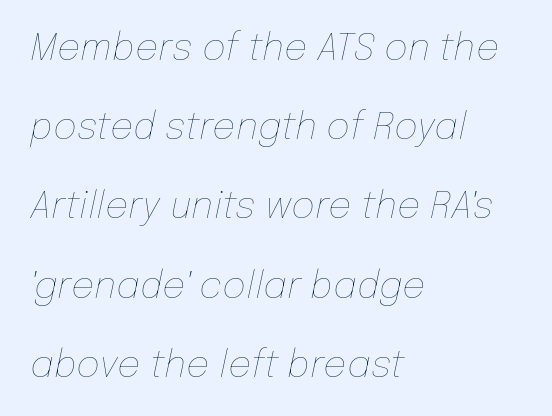
Q: Is the text bold? A: No.
Q: Is the text italic (slanted)? A: Yes, it leans right by about 12 degrees.
Q: Is the text underlined? A: No.
Q: How is the paragraph aligned? A: Left-aligned.
Q: Is the spacing between letters normal or unusually wide? A: Normal.
Q: Is the spacing between lines tight, normal or loose? A: Loose.
Q: Width (condensed, normal, or wide)? A: Normal.
Q: Stroke contrast? A: Low.
Q: x-height? A: Medium.
Q: Monospaced? A: No.
